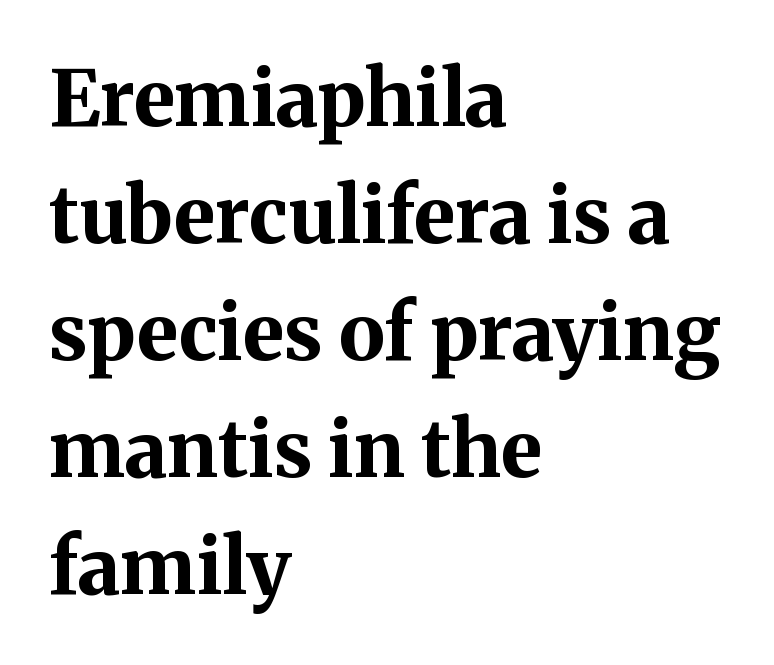
Nobody touched the tracking dial on this one. When letters stand straight like this, we call the style roman or upright. Descenders are the only things crossing below the line. One glance says typical: line gaps are just what's usual. Notice how the passage keeps a crisp vertical edge on the left only.
